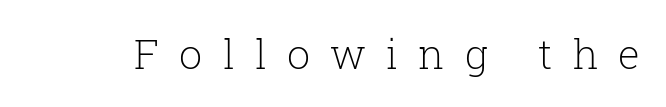
The image shows 41 px light serif type, upright; set unusually wide letter spacing (+0.49 em), not underlined; low stroke contrast and a medium x-height.
